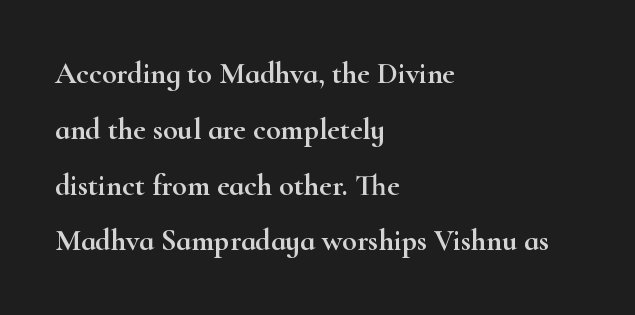
In terms of posture, this sample is upright. Standard letterfit; no display-style spreading of the glyphs. Serifs: yes, visible at the terminals of the letterforms. Short and long lines alike share a common starting point at left. The face used here is proportionally spaced, like ordinary book or web type.
